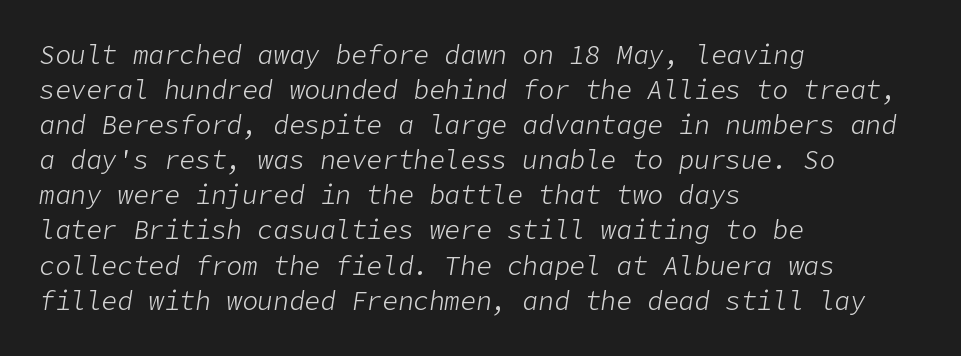
Q: Is the text bold? A: No.
Q: Is the text italic (slanted)? A: Yes, it leans right by about 9 degrees.
Q: Is the text underlined? A: No.
Q: How is the paragraph aligned? A: Left-aligned.
Q: Is the spacing between letters normal or unusually wide? A: Normal.
Q: Is the spacing between lines tight, normal or loose? A: Normal.
